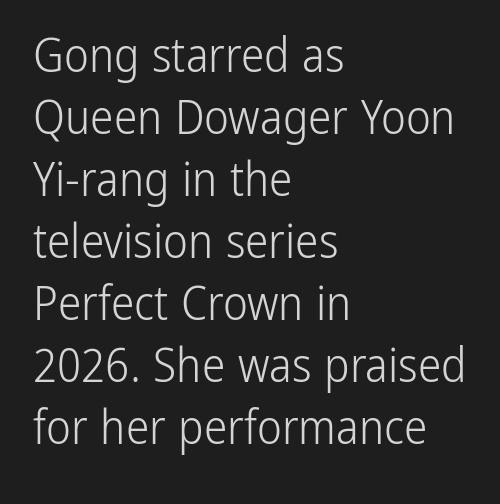
{"serif": "no", "italic": "no", "bold": "no", "weight": "light", "width": "condensed", "stroke_contrast": "low", "x_height": "medium", "monospaced": "no", "underline": "no", "align": "left", "line_spacing": "normal", "line_spacing_ratio": 1.32, "letter_spacing": "normal", "letter_spacing_em": 0.0, "glyph_px": 47}
